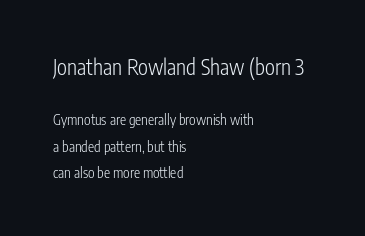
The image shows 21 px text type, upright; set left-aligned, loose line spacing (1.91x), normal letter spacing, not underlined; the first (top) block is 1.5x larger.
